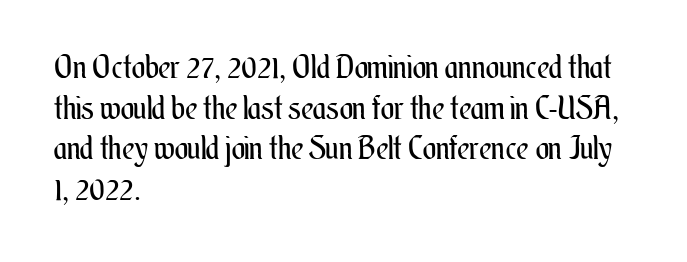
You could not count columns in this text — the font is proportionally spaced. Unmarked baselines from the first word to the last. The rendering anchors every line to the left-hand side. A normal amount of white space separates one row of letters from the next.
